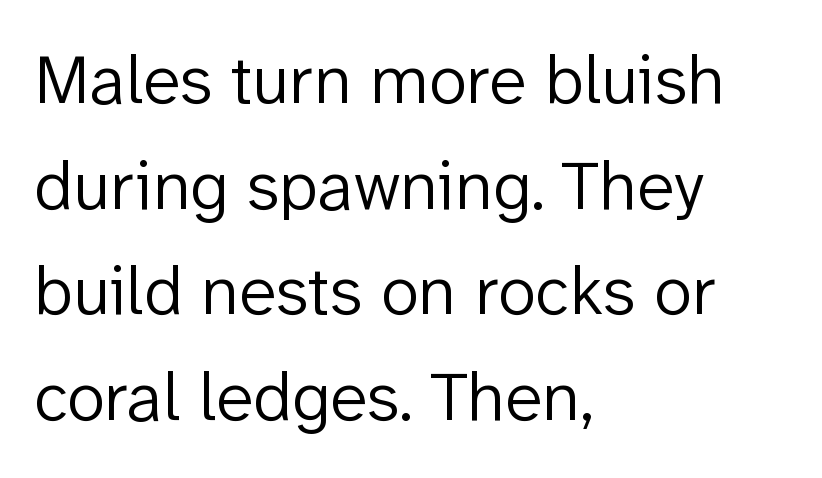
Q: Is the text bold? A: No.
Q: Is the text italic (slanted)? A: No, it is upright.
Q: Is the typeface a serif or a sans-serif typeface? A: Sans-serif.
Q: Is the text underlined? A: No.
Q: How is the paragraph aligned? A: Left-aligned.
Q: Is the spacing between letters normal or unusually wide? A: Normal.
Q: Is the spacing between lines tight, normal or loose? A: Normal.
Q: Width (condensed, normal, or wide)? A: Normal.
Q: Stroke contrast? A: Low.
Q: x-height? A: Medium.
Q: Monospaced? A: No.
